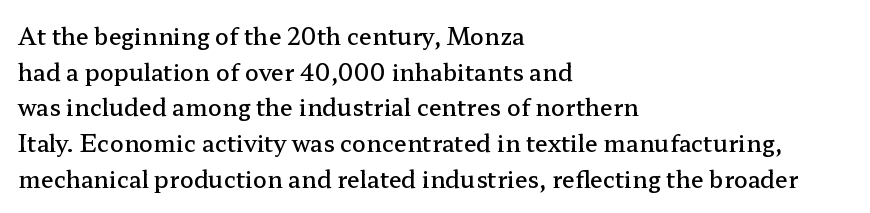
Q: Is the text bold? A: Semi-bold.
Q: Is the text italic (slanted)? A: No, it is upright.
Q: Is the text underlined? A: No.
Q: How is the paragraph aligned? A: Left-aligned.
Q: Is the spacing between letters normal or unusually wide? A: Normal.
Q: Is the spacing between lines tight, normal or loose? A: Normal.
